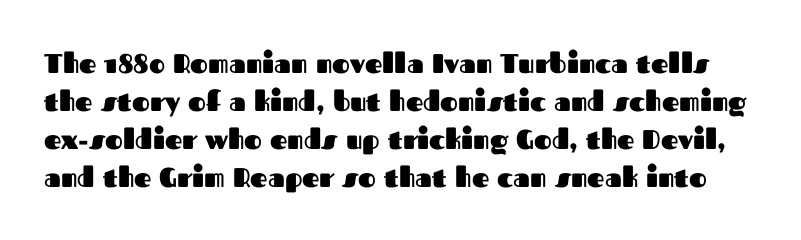
Interline gaps are of average width in this sample. The rendering uses a bold face; every stroke is thick and dark. Look at the tracking — it's just the regular setting, nothing added. In terms of posture, this sample is upright. Check the space under the baseline: it is left empty.
